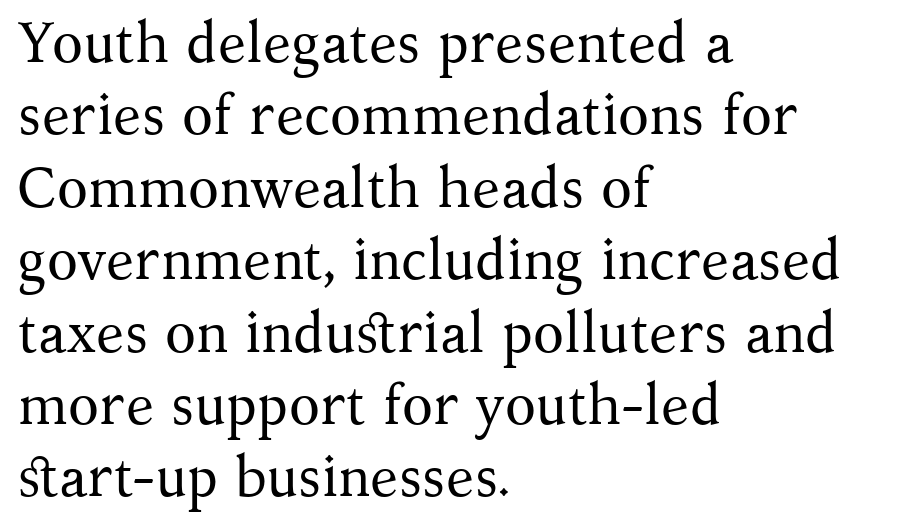
Q: Is the text bold? A: No.
Q: Is the text italic (slanted)? A: No, it is upright.
Q: Is the typeface a serif or a sans-serif typeface? A: Serif.
Q: Is the text underlined? A: No.
Q: How is the paragraph aligned? A: Left-aligned.
Q: Is the spacing between letters normal or unusually wide? A: Normal.
Q: Is the spacing between lines tight, normal or loose? A: Normal.
Q: Width (condensed, normal, or wide)? A: Normal.
Q: Stroke contrast? A: Medium.
Q: x-height? A: Medium.
Q: Monospaced? A: No.
